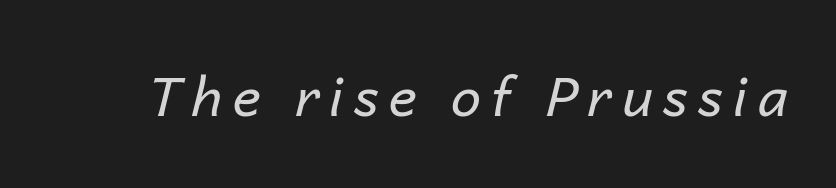
No heavy texture on the line: the type isn't bold. When letters slant like this, we call the style italic. Just letters on the line, the space beneath them empty. These lines are rendered in a variable-pitch font.
